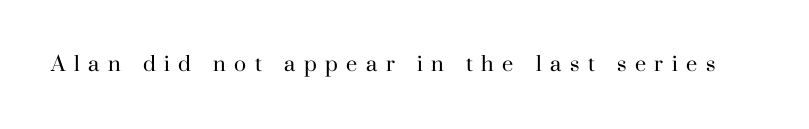
Q: Is the text bold? A: No.
Q: Is the text italic (slanted)? A: No, it is upright.
Q: Is the text underlined? A: No.
Q: Is the spacing between letters normal or unusually wide? A: Unusually wide.
